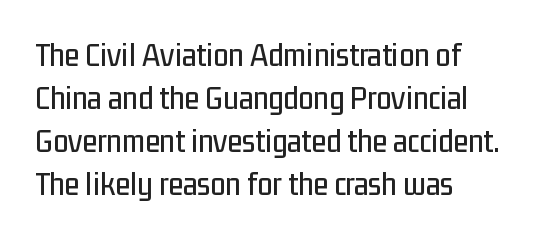
{"serif": "no", "italic": "no", "width": "condensed", "stroke_contrast": "low", "x_height": "medium", "monospaced": "no", "underline": "no", "align": "left", "line_spacing": "normal", "line_spacing_ratio": 1.26, "letter_spacing": "normal", "letter_spacing_em": 0.0, "glyph_px": 34}
